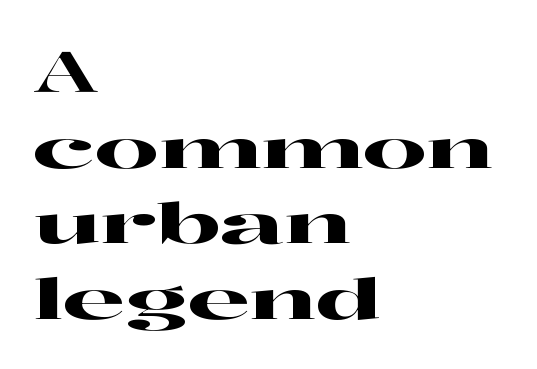
Font category for this specimen: serif. The space between consecutive lines is moderate. Italic: no, the glyphs are upright roman. Casual observation: everything's shoved over to the left. Note the varied advance widths — an 'i' is clearly narrower than an 'm'.
